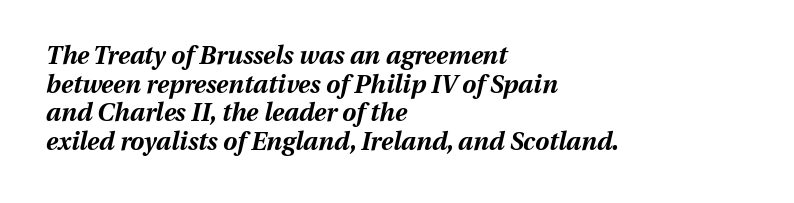
{"italic": "yes", "lean": "right", "slant_degrees": 13, "bold": "yes", "underline": "no", "align": "left", "line_spacing": "tight", "line_spacing_ratio": 1.15, "letter_spacing": "normal", "letter_spacing_em": 0.0, "glyph_px": 25}
